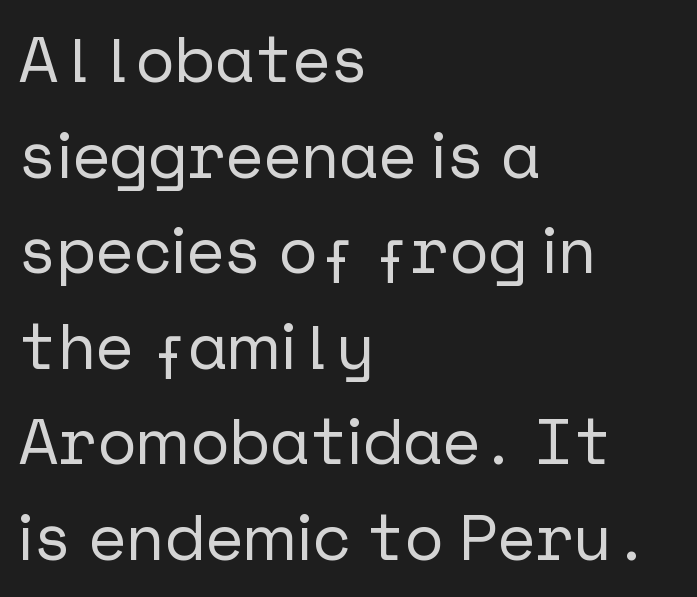
The image shows 65 px sans-serif type, upright; set left-aligned, normal line spacing (1.47x), normal letter spacing, not underlined; low stroke contrast and a medium x-height.
